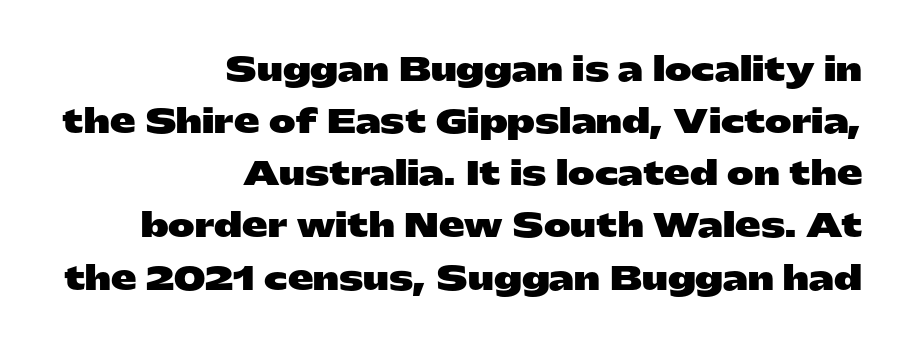
These lines are composed in type without serifs. The space beneath each line is pristine and unruled. Its strokes are broad and dark, the hallmark of bold type. This rendering uses right alignment, leaving the left contour irregular.
